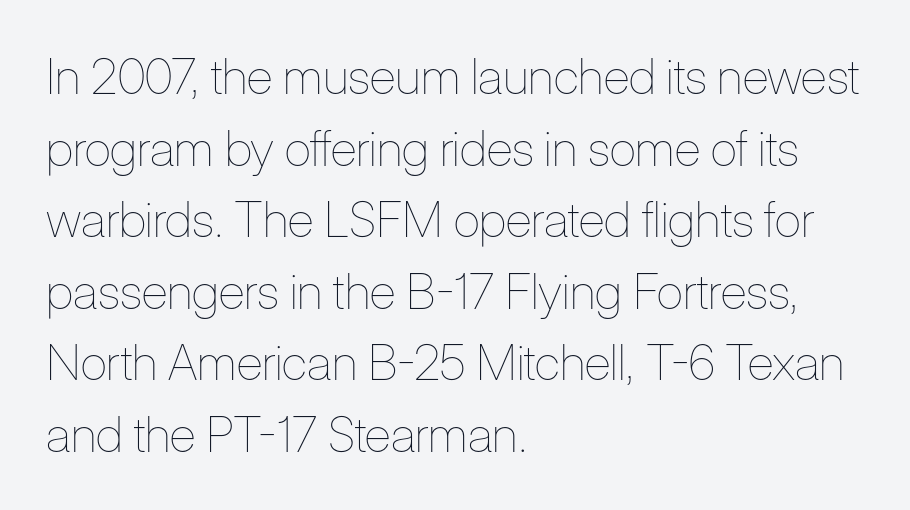
The image shows 49 px thin, condensed type, upright; set left-aligned, normal line spacing (1.46x), normal letter spacing, not underlined; low stroke contrast and a medium x-height.
